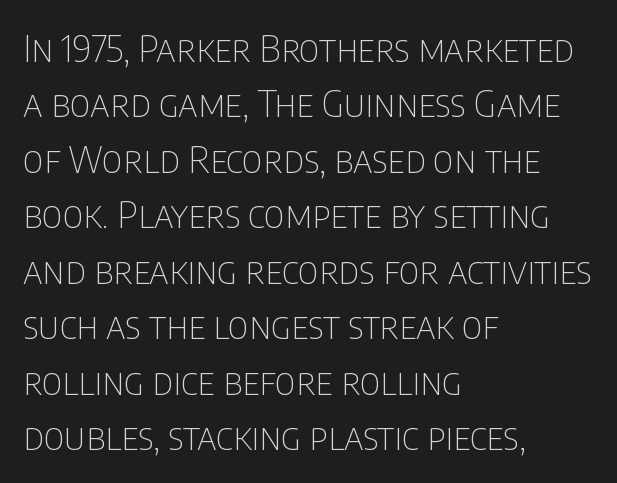
{"serif": "no", "italic": "no", "bold": "no", "weight": "thin", "width": "condensed", "stroke_contrast": "low", "x_height": "large", "monospaced": "no", "underline": "no", "align": "left", "line_spacing": "normal", "line_spacing_ratio": 1.5, "letter_spacing": "normal", "letter_spacing_em": 0.0, "glyph_px": 37}
